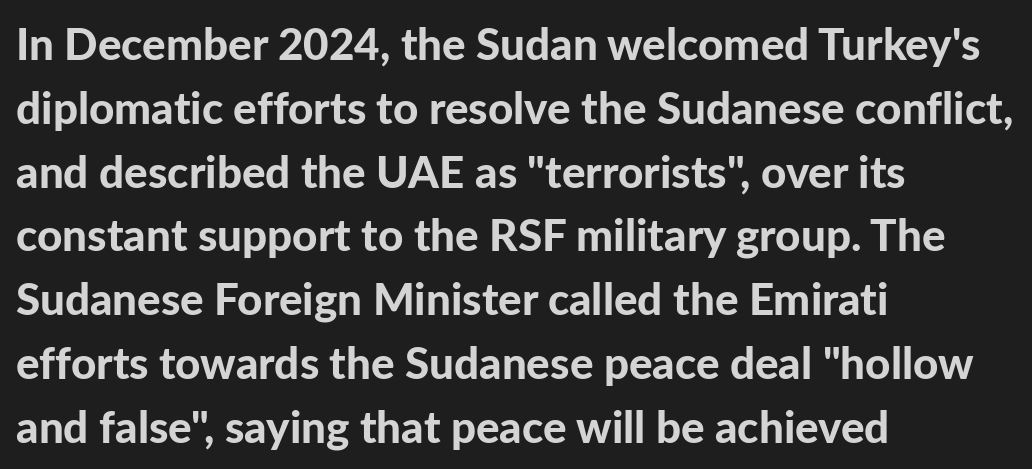
The rows are spaced the way most documents space them. The compositor pushed each line to the left boundary. Note: no serifs on the glyphs. The area under the type is left untouched. These lines are rendered in a variable-pitch font. Upright lettering throughout.
